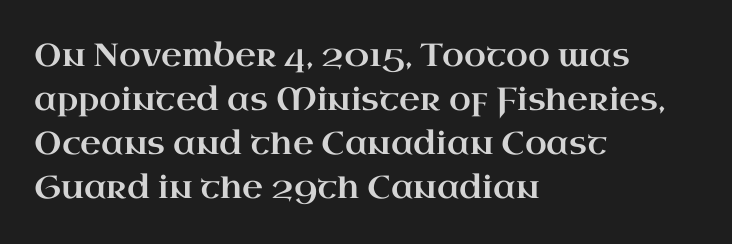
The image shows 32 px wide serif type, upright; set left-aligned, normal line spacing (1.38x), normal letter spacing, not underlined; high stroke contrast and a small x-height.
